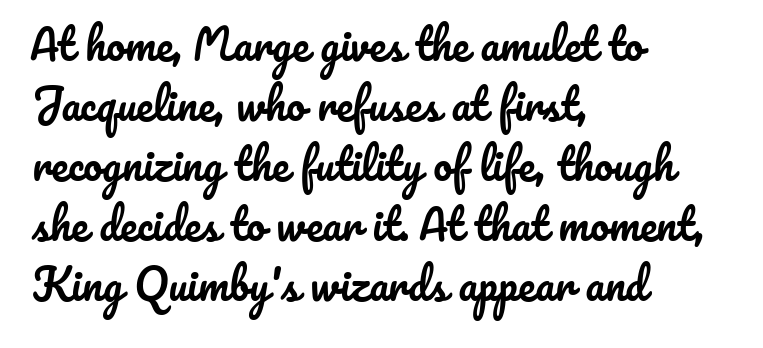
Q: Is the text italic (slanted)? A: Yes.
Q: Is the text underlined? A: No.
Q: How is the paragraph aligned? A: Left-aligned.
Q: Is the spacing between letters normal or unusually wide? A: Normal.
Q: Is the spacing between lines tight, normal or loose? A: Normal.
Q: Width (condensed, normal, or wide)? A: Normal.
Q: Stroke contrast? A: Low.
Q: x-height? A: Small.
Q: Monospaced? A: No.
